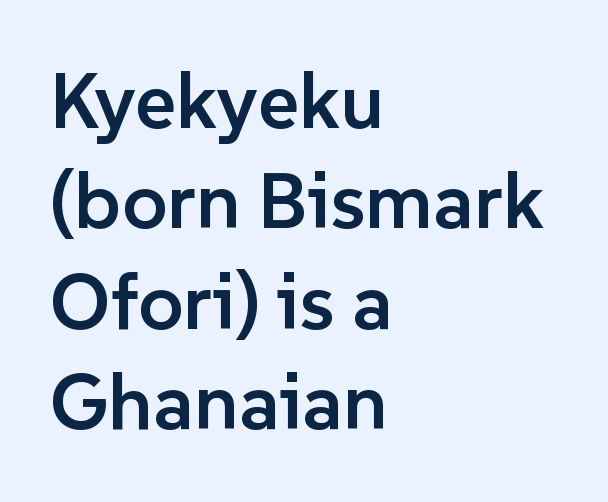
{"serif": "no", "italic": "no", "bold": "semi", "weight": "semibold", "width": "normal", "stroke_contrast": "low", "x_height": "medium", "monospaced": "no", "underline": "no", "align": "left", "line_spacing": "normal", "line_spacing_ratio": 1.27, "letter_spacing": "normal", "letter_spacing_em": 0.0, "glyph_px": 79}
